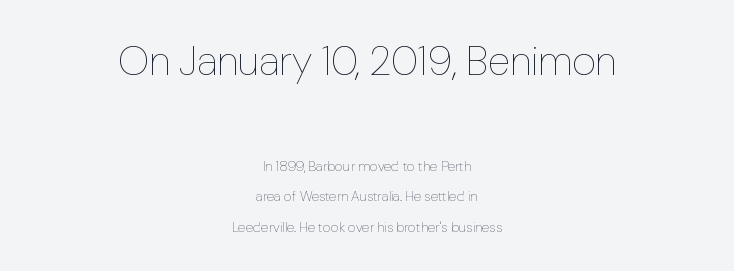
The image shows 41 px thin type, upright; set centered, loose line spacing (2.19x), normal letter spacing, not underlined; the first (top) block is 2.93x larger; low stroke contrast and a medium x-height.
